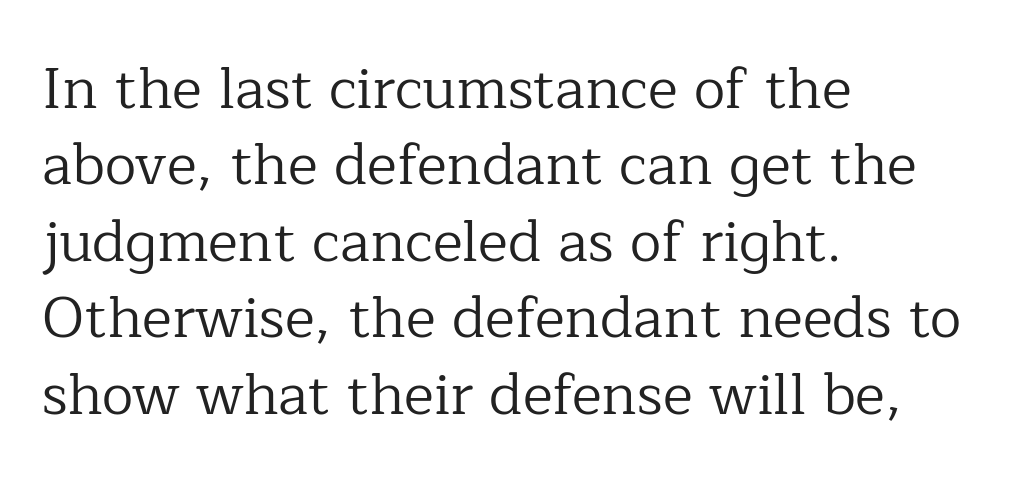
Q: Is the text bold? A: No.
Q: Is the text italic (slanted)? A: No, it is upright.
Q: Is the typeface a serif or a sans-serif typeface? A: Serif.
Q: Is the text underlined? A: No.
Q: How is the paragraph aligned? A: Left-aligned.
Q: Is the spacing between letters normal or unusually wide? A: Normal.
Q: Is the spacing between lines tight, normal or loose? A: Normal.
Q: Width (condensed, normal, or wide)? A: Normal.
Q: Stroke contrast? A: Low.
Q: x-height? A: Medium.
Q: Monospaced? A: No.
